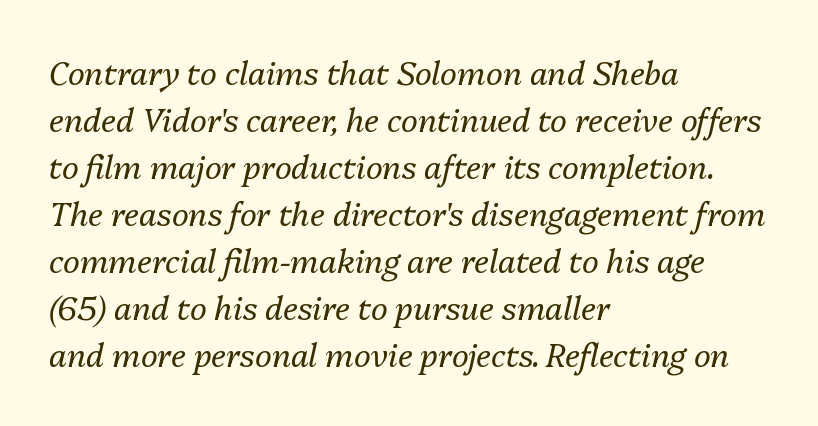
Only glyphs here, with clear space below each row. A quiet, ordinary-to-light weight characterises the typeface. What stands out about the letter spacing? Nothing — it is the standard amount. Baseline-to-baseline distance is the conventional proportion of letter height. Note the varied advance widths — an 'i' is clearly narrower than an 'm'.
